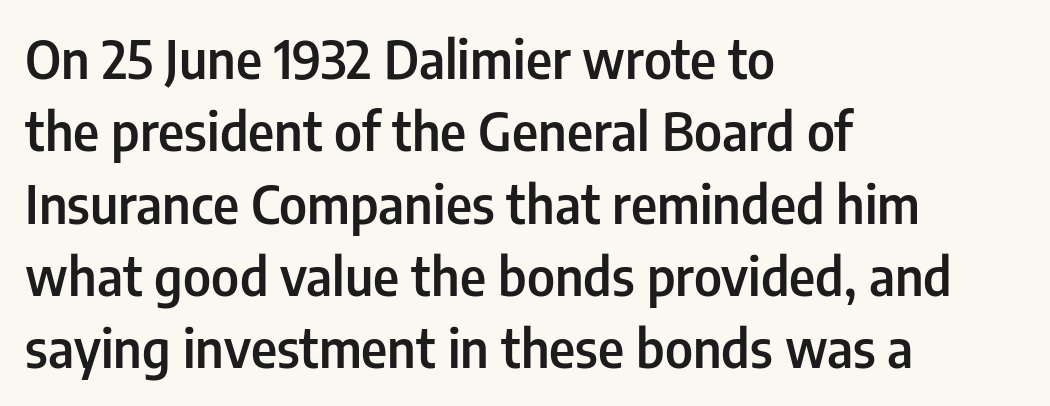
The image shows 52 px semibold, condensed sans-serif type, upright; set left-aligned, normal line spacing (1.39x), normal letter spacing, not underlined; low stroke contrast and a medium x-height.
